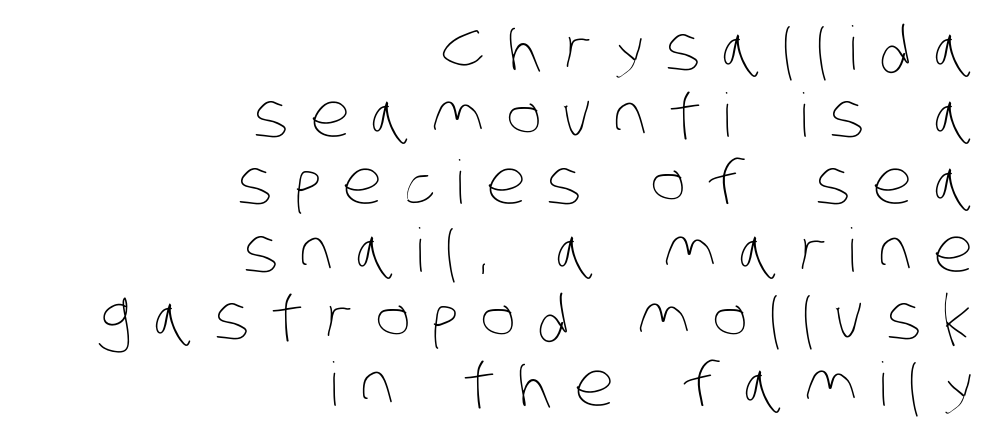
The image shows 60 px thin, condensed type; set right-aligned, tight line spacing (1.12x), unusually wide letter spacing (+0.36 em), not underlined; low stroke contrast and a large x-height.
